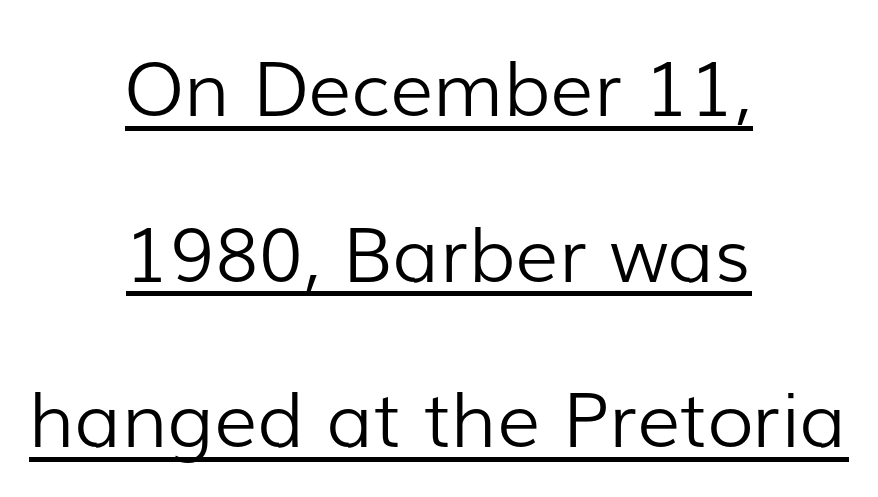
Each line is balanced around a shared central axis. Somebody hit Ctrl+U on this one — the words are underlined. Between one letter and the next there's only the usual sliver of space. What's the leading like? Stretched, with rows far apart.
